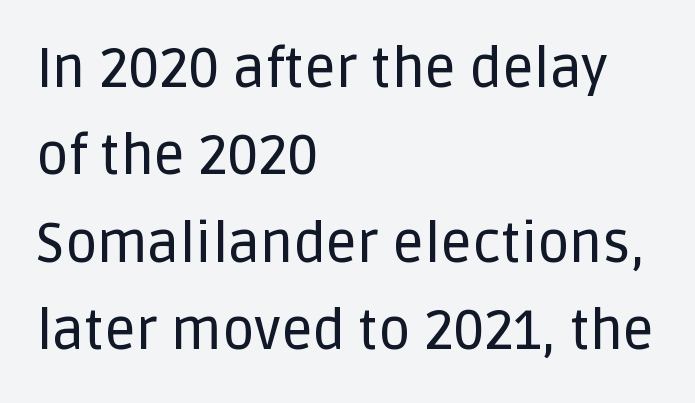
{"serif": "no", "italic": "no", "width": "normal", "stroke_contrast": "low", "x_height": "large", "monospaced": "no", "underline": "no", "align": "left", "line_spacing": "normal", "line_spacing_ratio": 1.59, "letter_spacing": "normal", "letter_spacing_em": 0.0, "glyph_px": 55}
